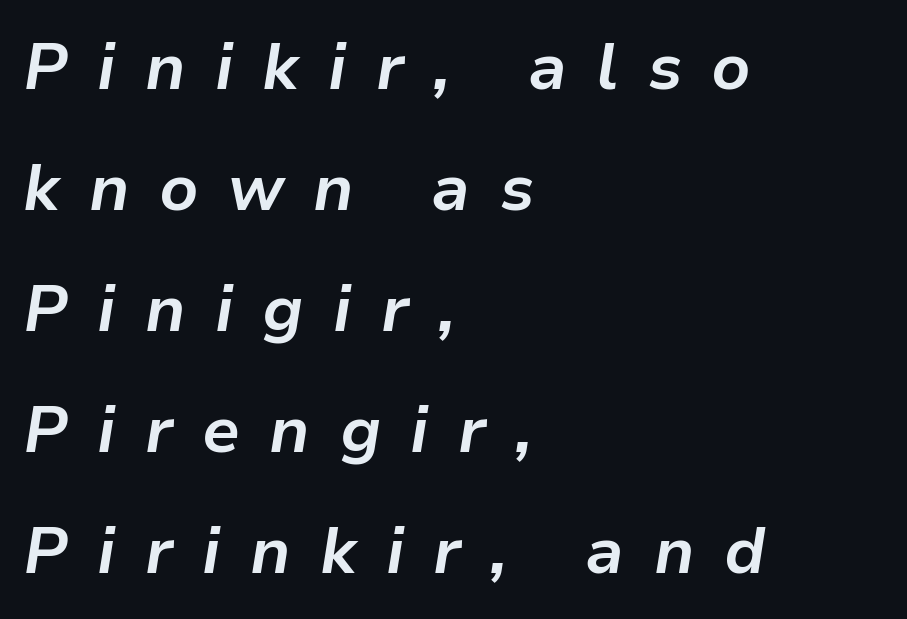
The image shows 65 px bold type, italic (leaning right); set left-aligned, line spacing 1.86x, unusually wide letter spacing (+0.45 em), not underlined; low stroke contrast and a medium x-height.
